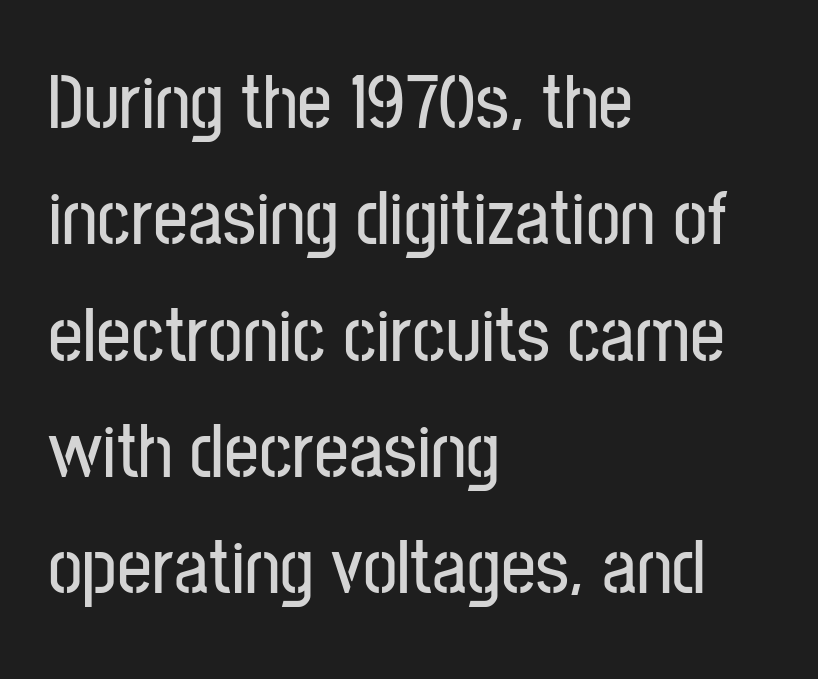
The image shows 77 px condensed sans-serif type, upright; set left-aligned, normal line spacing (1.51x), normal letter spacing, not underlined; low stroke contrast and a medium x-height.
